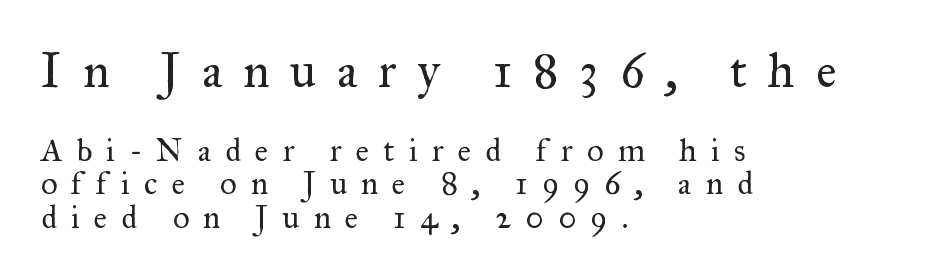
Regarding leading, the lines here are crowded together. Observe the wide spacing: letters keep a clear distance from each other. The passage is arranged the way most books set body copy — flush left. Serif or sans? Serif — the stroke terminals have little feet. A typesetter would call this proportional, since set widths differ per character. Designer's note — italics off, roman on.
